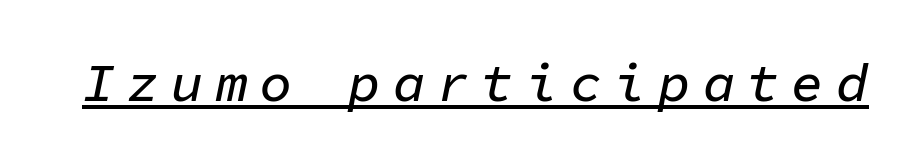
{"italic": "yes", "lean": "right", "slant_degrees": 11, "width": "normal", "stroke_contrast": "low", "x_height": "medium", "monospaced": "yes", "underline": "yes", "letter_spacing": "wide", "letter_spacing_em": 0.22, "glyph_px": 54}
